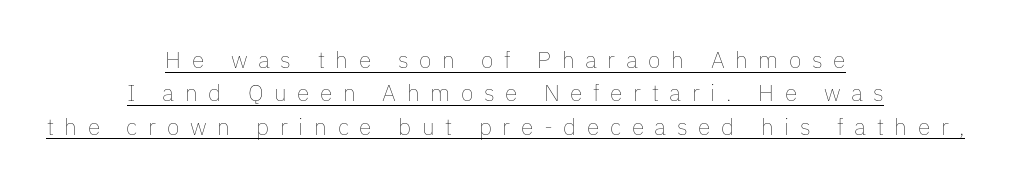
{"italic": "no", "bold": "no", "underline": "yes", "align": "center", "line_spacing": "normal", "line_spacing_ratio": 1.45, "letter_spacing": "wide", "letter_spacing_em": 0.46, "glyph_px": 23}
